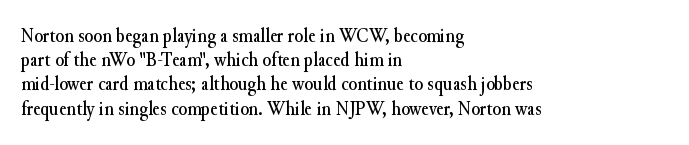
{"italic": "no", "underline": "no", "align": "left", "line_spacing_ratio": 1.21, "letter_spacing": "normal", "letter_spacing_em": 0.0, "glyph_px": 20}
